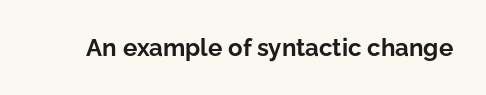
The image shows 24 px bold type, upright; set normal letter spacing, not underlined.
